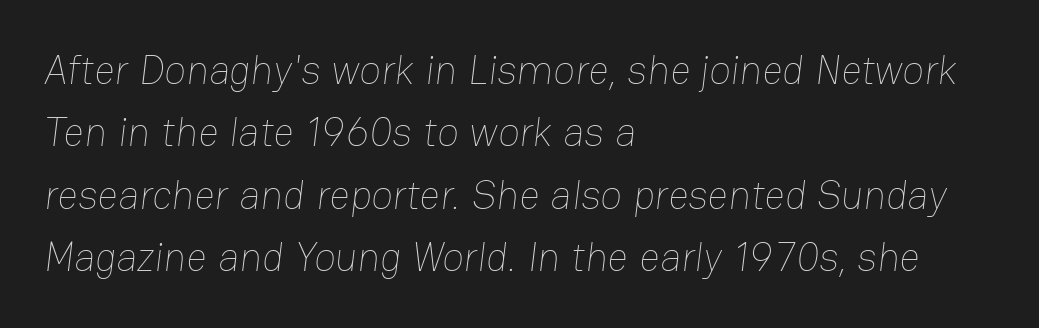
The image shows 40 px thin type; set left-aligned, normal line spacing (1.56x), normal letter spacing, not underlined; low stroke contrast and a medium x-height.
